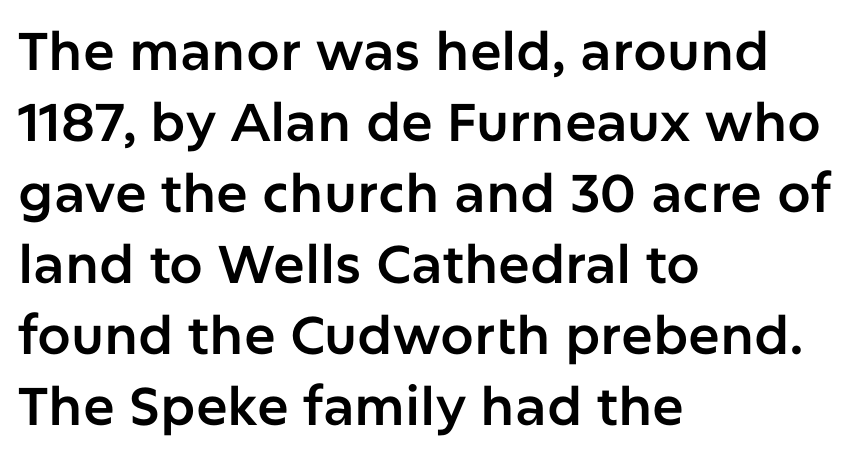
The image shows 53 px sans-serif type, upright; set left-aligned, normal line spacing (1.34x), normal letter spacing, not underlined; low stroke contrast and a medium x-height.
